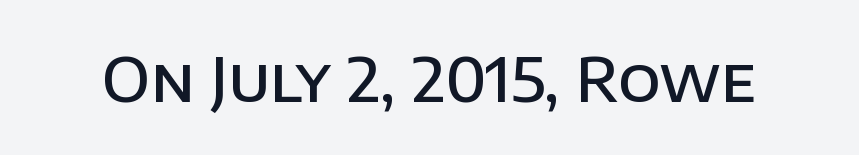
The image shows 61 px semibold sans-serif type, upright; set normal letter spacing, not underlined; low stroke contrast and a large x-height.
